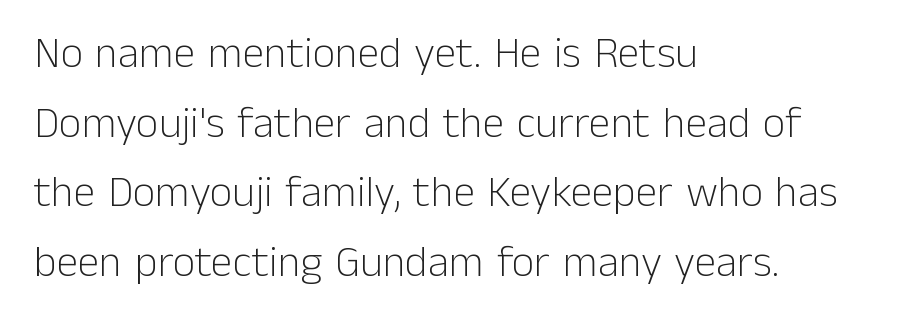
{"serif": "no", "italic": "no", "bold": "no", "weight": "light", "width": "normal", "stroke_contrast": "low", "x_height": "medium", "monospaced": "no", "underline": "no", "align": "left", "line_spacing": "normal", "line_spacing_ratio": 1.58, "letter_spacing": "normal", "letter_spacing_em": 0.0, "glyph_px": 44}
